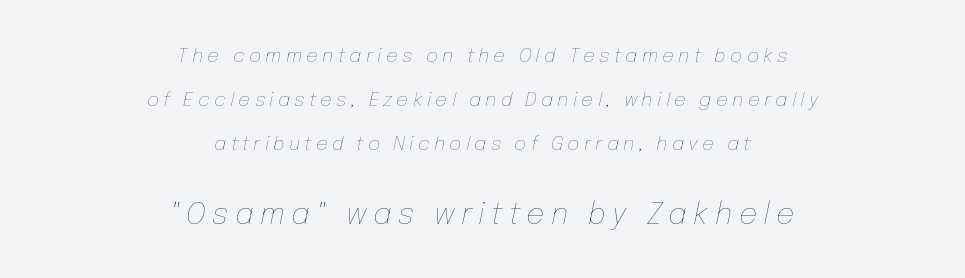
Q: Is the text bold? A: No.
Q: Is the text italic (slanted)? A: Yes, it leans right by about 12 degrees.
Q: Is the text underlined? A: No.
Q: How is the paragraph aligned? A: Centered.
Q: Is the spacing between letters normal or unusually wide? A: Unusually wide.
Q: Is the spacing between lines tight, normal or loose? A: Loose.
Q: Which block of text is set in a larger size, the first (top) or the second (bottom)? A: The second (bottom) one.
Q: Width (condensed, normal, or wide)? A: Normal.
Q: Stroke contrast? A: Low.
Q: x-height? A: Medium.
Q: Monospaced? A: No.
